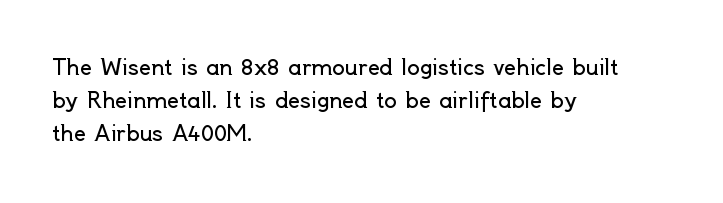
Q: Is the text bold? A: No.
Q: Is the text italic (slanted)? A: No, it is upright.
Q: Is the text underlined? A: No.
Q: How is the paragraph aligned? A: Left-aligned.
Q: Is the spacing between letters normal or unusually wide? A: Normal.
Q: Is the spacing between lines tight, normal or loose? A: Normal.
